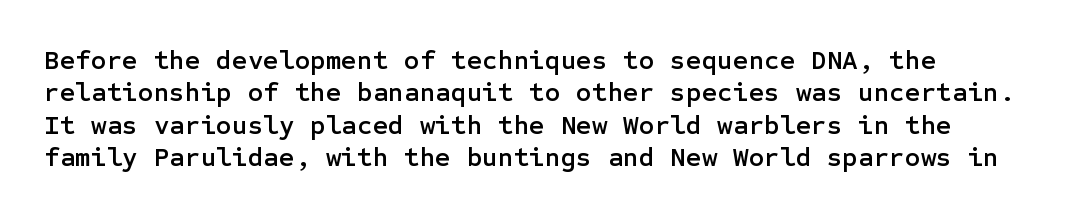
Designer's note — italics off, roman on. The specimen omits any rule beneath the text block's lines. No extra tracking has been applied to these lines. Each line starts at the same left margin while the right side varies.
